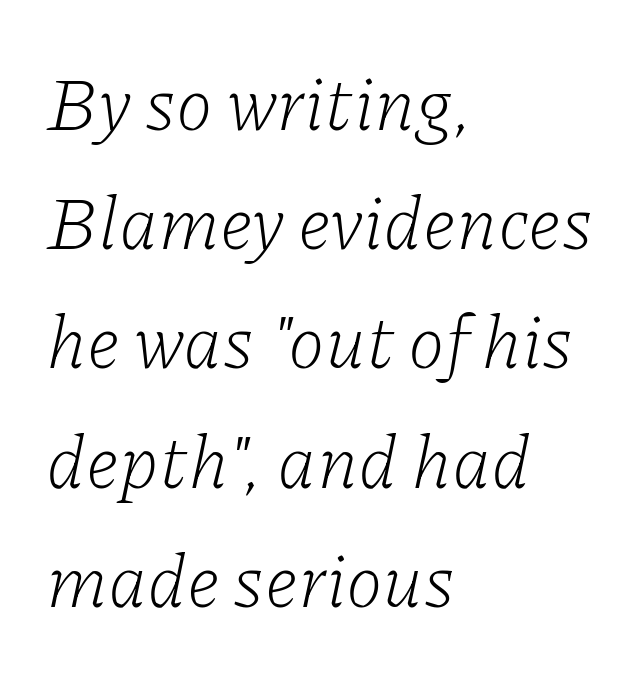
{"serif": "yes", "italic": "yes", "lean": "right", "slant_degrees": 11, "bold": "no", "weight": "light", "width": "normal", "stroke_contrast": "low", "x_height": "medium", "monospaced": "no", "underline": "no", "align": "left", "line_spacing": "normal", "line_spacing_ratio": 1.59, "letter_spacing": "normal", "letter_spacing_em": 0.0, "glyph_px": 75}
